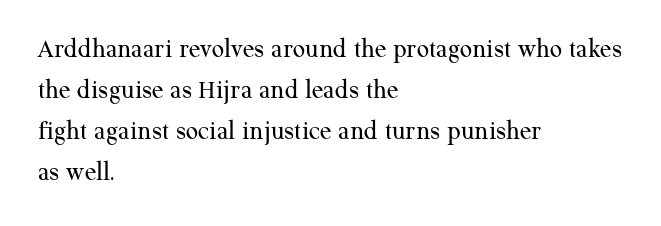
The image shows 27 px text type, upright; set left-aligned, normal line spacing (1.52x), normal letter spacing, not underlined.
